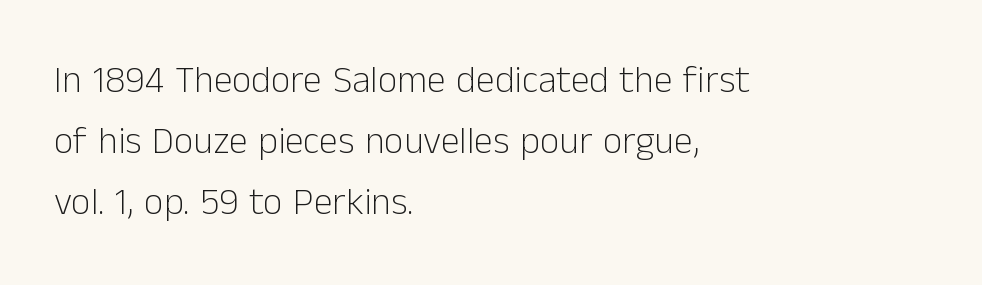
Normally led — the rows are evenly, conventionally spaced. One-word summary of the alignment: left. Unmarked baselines from the first word to the last. The type family on display is of the sans-serif kind.
